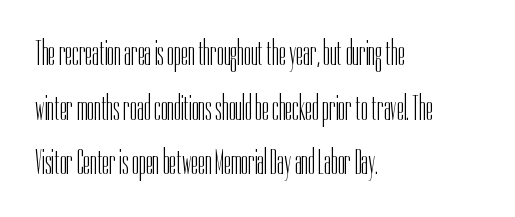
Q: Is the text bold? A: No.
Q: Is the text italic (slanted)? A: No, it is upright.
Q: Is the typeface a serif or a sans-serif typeface? A: Sans-serif.
Q: Is the text underlined? A: No.
Q: How is the paragraph aligned? A: Left-aligned.
Q: Is the spacing between letters normal or unusually wide? A: Normal.
Q: Is the spacing between lines tight, normal or loose? A: Normal.
Q: Width (condensed, normal, or wide)? A: Condensed.
Q: Stroke contrast? A: Low.
Q: x-height? A: Medium.
Q: Monospaced? A: No.
